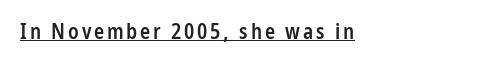
The image shows 21 px text type, upright; set underlined.
